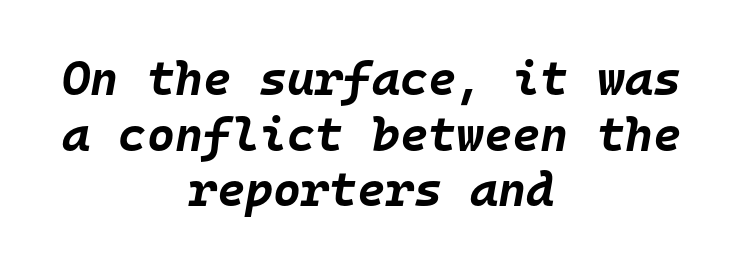
You could count columns in this text — the font is strictly monospaced. The rendering uses a bold face; every stroke is thick and dark. You could call the tracking neutral — neither tight nor loose. The rendering applies a slant to the glyphs.
